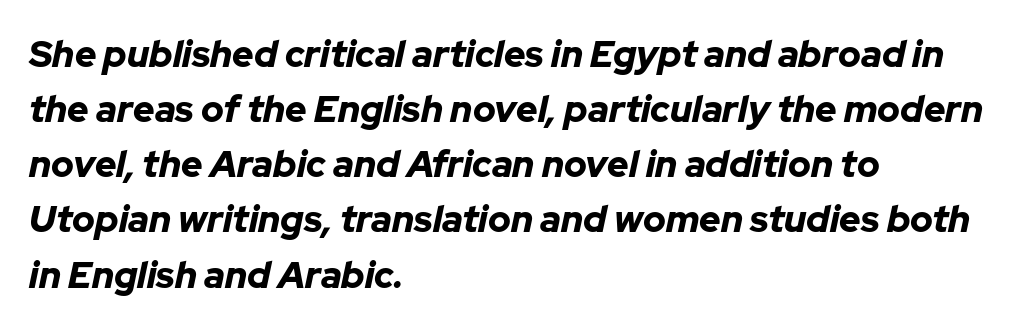
Q: Is the text bold? A: Yes.
Q: Is the text italic (slanted)? A: Yes, it leans right by about 12 degrees.
Q: Is the text underlined? A: No.
Q: How is the paragraph aligned? A: Left-aligned.
Q: Is the spacing between letters normal or unusually wide? A: Normal.
Q: Is the spacing between lines tight, normal or loose? A: Normal.
Q: Width (condensed, normal, or wide)? A: Normal.
Q: Stroke contrast? A: Low.
Q: x-height? A: Medium.
Q: Monospaced? A: No.
